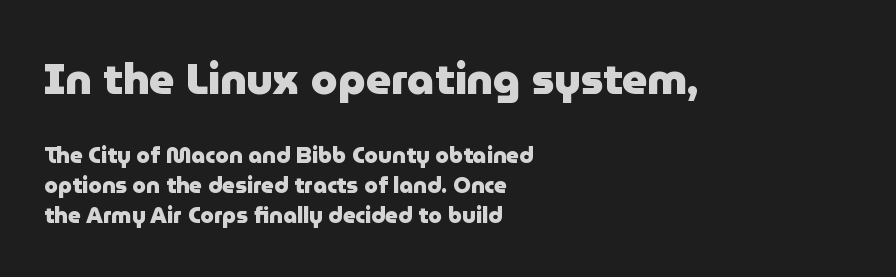
Nobody touched the tracking dial on this one. Italic? Not at all — the glyphs are vertical. A typesetter would call this proportional, since set widths differ per character. Heft: maximum for text — a bold.
